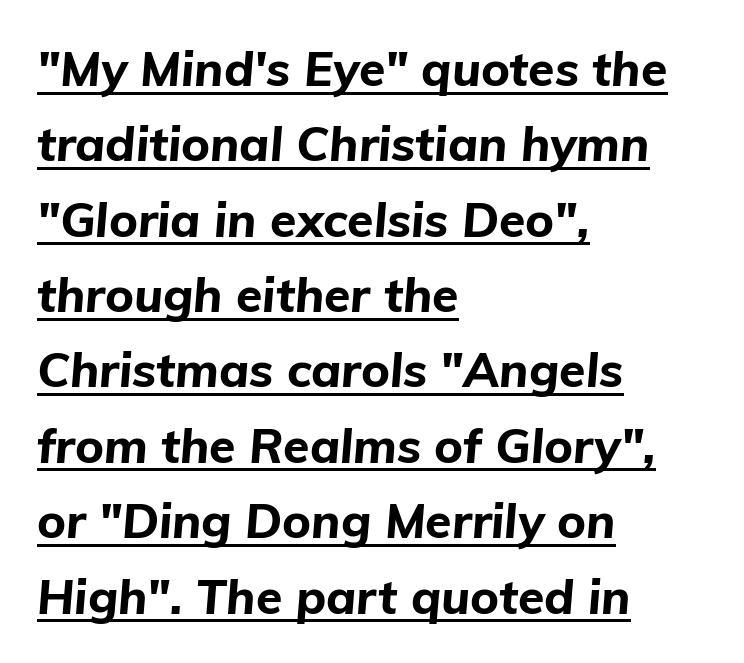
Q: Is the text bold? A: Yes.
Q: Is the text italic (slanted)? A: Yes, it leans right by about 5 degrees.
Q: Is the text underlined? A: Yes.
Q: How is the paragraph aligned? A: Left-aligned.
Q: Is the spacing between letters normal or unusually wide? A: Normal.
Q: Is the spacing between lines tight, normal or loose? A: Normal.
Q: Width (condensed, normal, or wide)? A: Normal.
Q: Stroke contrast? A: Low.
Q: x-height? A: Medium.
Q: Monospaced? A: No.
